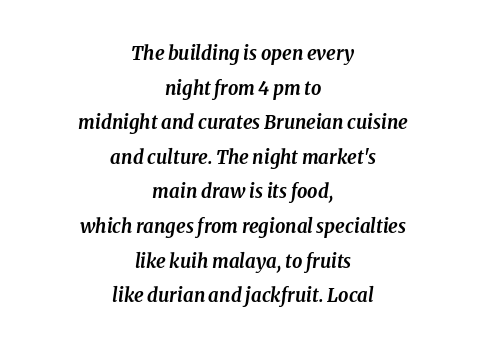
Underlining? Definitely not there. Caption: bold face, heavy strokes. Compared with ordinary roman type, these characters are visibly tilted. Horizontal alignment here is central, giving a formal, balanced look. The passage shown has conventional tracking throughout.
